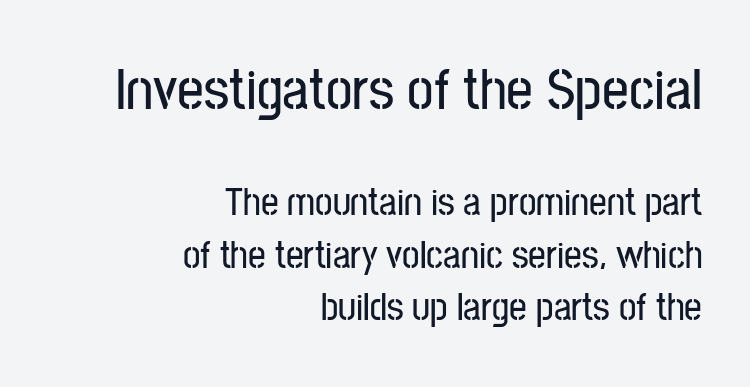
Baseline-to-baseline distance is the conventional proportion of letter height. Is this a fixed-width face? No — the glyphs have proportional, varying widths. Posture: straight, roman, zero tilt. The letters in the upper block stand taller than those in the block below. Each row of text sits above clean, open space.
